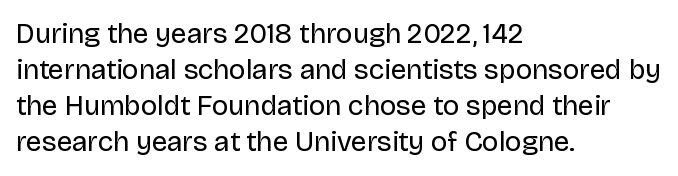
The image shows 28 px regular-weight sans-serif type, upright; set left-aligned, normal line spacing (1.29x), normal letter spacing, not underlined; low stroke contrast and a large x-height.
